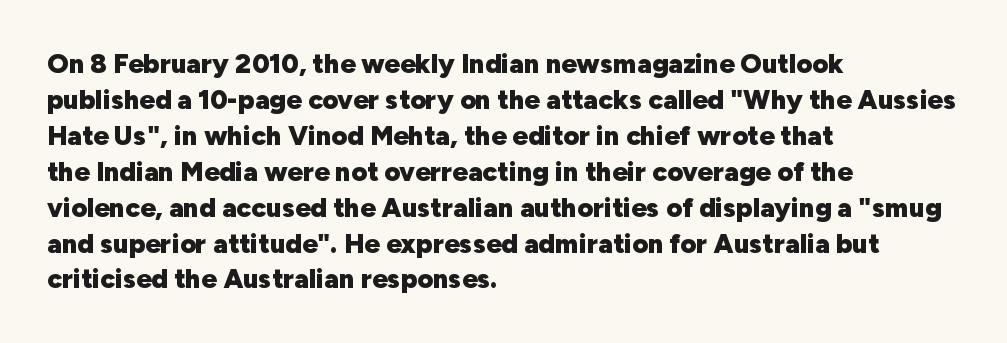
The image shows 27 px bold type, upright; set left-aligned, normal line spacing (1.33x), normal letter spacing, not underlined.
